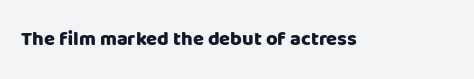
The rendering keeps characters at their native spacing. Underlining? Definitely not there. Nope, not italic — everything's standing straight. Set as a true bold cut, around the 700 mark.
